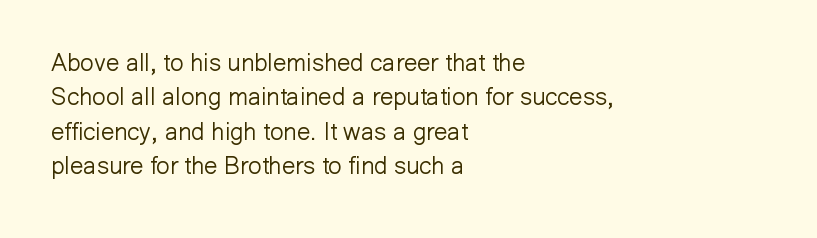
{"italic": "no", "bold": "no", "underline": "no", "align": "left", "line_spacing": "normal", "line_spacing_ratio": 1.43, "letter_spacing": "normal", "letter_spacing_em": 0.0, "glyph_px": 24}
